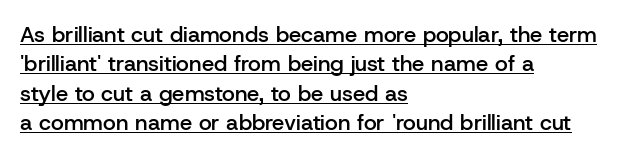
The image shows 22 px text type, upright; set left-aligned, normal line spacing (1.33x), normal letter spacing, underlined.
